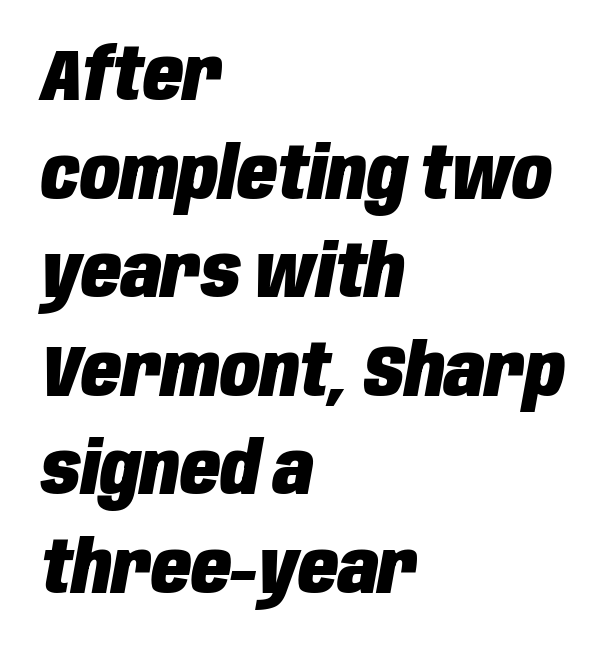
The image shows 73 px heavy, condensed type, italic (leaning right); set left-aligned, normal line spacing (1.35x), normal letter spacing, not underlined; low stroke contrast and a large x-height.
